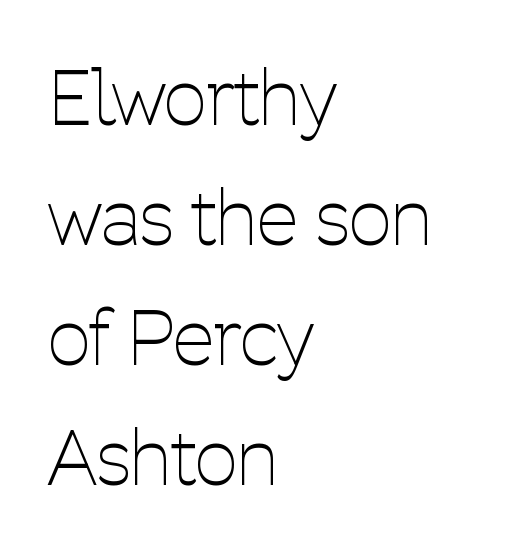
Casual observation: everything's shoved over to the left. No chunkiness to these letters — they're not bold. Notice how descenders clear the ascenders below comfortably — that's standard leading. The designer went with a sans here, leaving each stem footless. Honestly, the letter spacing is just normal — you wouldn't notice it.
